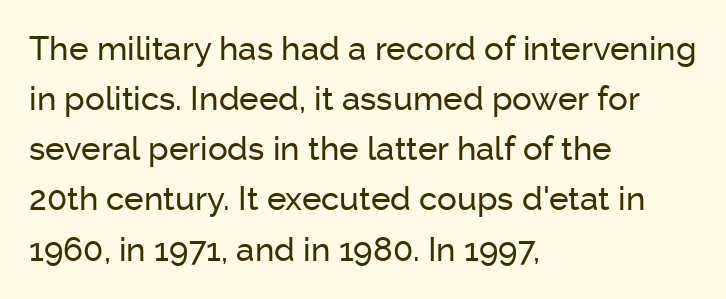
{"serif": "no", "italic": "no", "width": "normal", "stroke_contrast": "low", "x_height": "medium", "monospaced": "no", "underline": "no", "align": "left", "line_spacing": "normal", "line_spacing_ratio": 1.52, "letter_spacing": "normal", "letter_spacing_em": 0.0, "glyph_px": 33}
